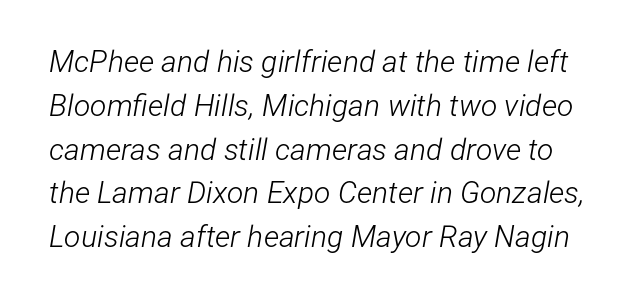
{"italic": "yes", "lean": "right", "slant_degrees": 12, "bold": "no", "weight": "light", "width": "condensed", "stroke_contrast": "low", "x_height": "medium", "monospaced": "no", "underline": "no", "line_spacing": "normal", "line_spacing_ratio": 1.46, "letter_spacing": "normal", "letter_spacing_em": 0.0, "glyph_px": 30}
